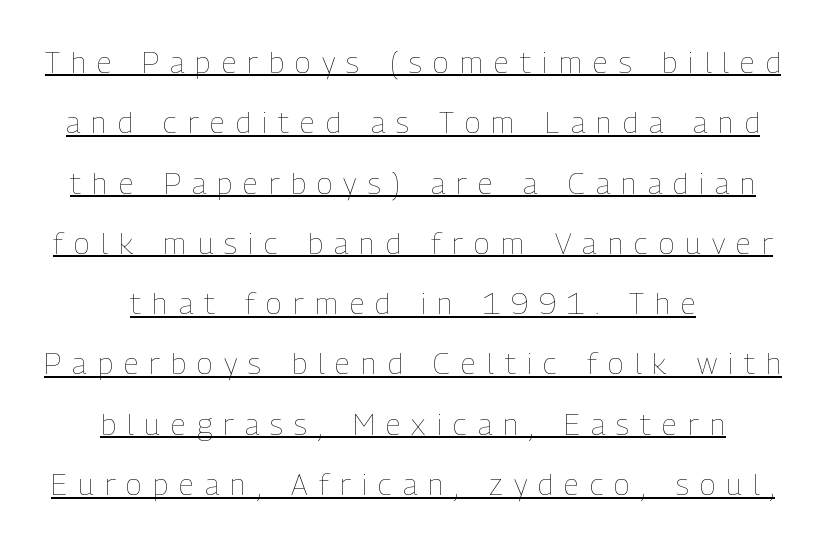
Q: Is the text bold? A: No.
Q: Is the text italic (slanted)? A: No, it is upright.
Q: Is the text underlined? A: Yes.
Q: How is the paragraph aligned? A: Centered.
Q: Is the spacing between letters normal or unusually wide? A: Unusually wide.
Q: Is the spacing between lines tight, normal or loose? A: Loose.
Q: Width (condensed, normal, or wide)? A: Condensed.
Q: Stroke contrast? A: Low.
Q: x-height? A: Medium.
Q: Monospaced? A: No.
